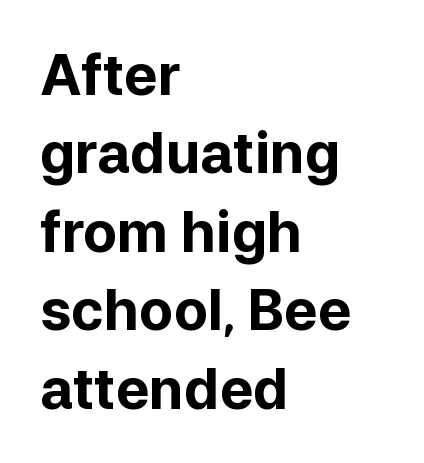
{"serif": "no", "italic": "no", "bold": "yes", "weight": "bold", "width": "normal", "stroke_contrast": "low", "x_height": "medium", "monospaced": "no", "underline": "no", "align": "left", "line_spacing": "normal", "line_spacing_ratio": 1.4, "letter_spacing": "normal", "letter_spacing_em": 0.0, "glyph_px": 56}
